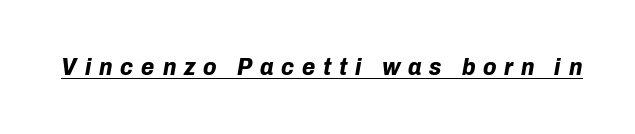
{"italic": "yes", "lean": "right", "slant_degrees": 10, "bold": "yes", "underline": "yes", "letter_spacing": "wide", "letter_spacing_em": 0.33, "glyph_px": 24}
